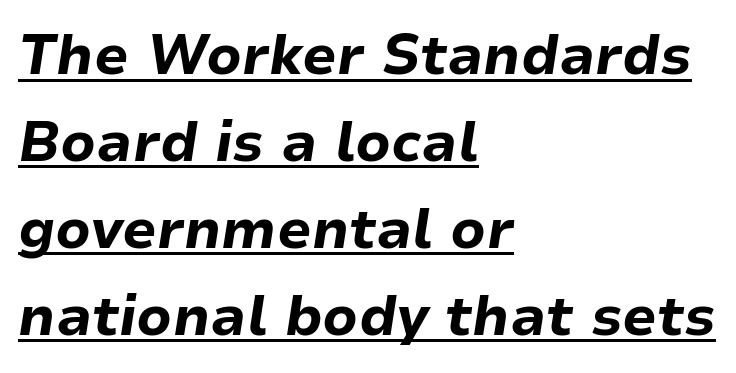
The sample has been set heavy, in full bold. Character widths vary here, with narrow letters taking less room than wide ones. The face used here is rendered with its standard letterfit. The rag falls on the right side of this text block. This is oblique type, the kind used for emphasis or titles. The passage shown is underscored from start to finish.
